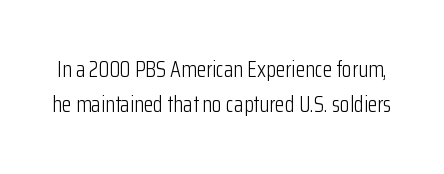
{"italic": "no", "bold": "no", "underline": "no", "line_spacing": "normal", "line_spacing_ratio": 1.58, "letter_spacing": "normal", "letter_spacing_em": 0.0, "glyph_px": 22}
